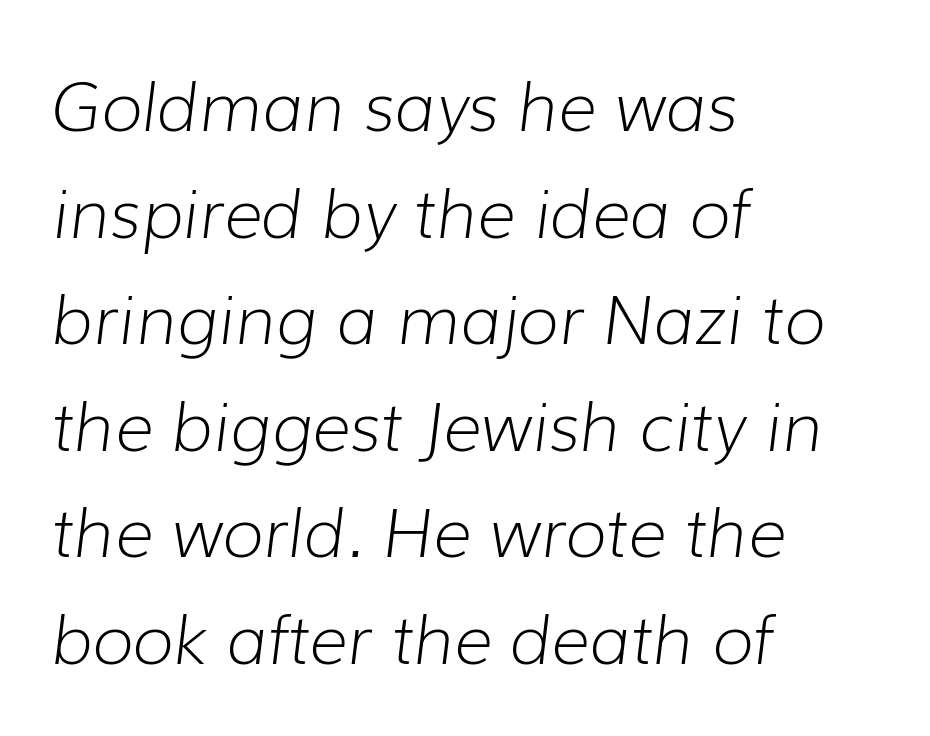
Interline gaps are of average width in this sample. This sample has the flowing, uneven cadence of proportional lettering. It's the slanting kind of type. The tracking reads as untouched default to a designer's eye. No letter is thick-stroked: the sample isn't bold.
